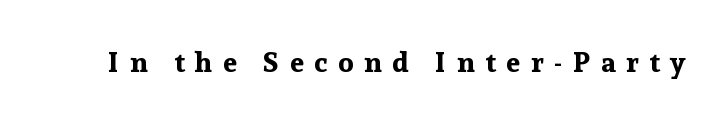
Q: Is the text bold? A: Yes.
Q: Is the text italic (slanted)? A: No, it is upright.
Q: Is the typeface a serif or a sans-serif typeface? A: Serif.
Q: Is the text underlined? A: No.
Q: Is the spacing between letters normal or unusually wide? A: Unusually wide.
Q: Width (condensed, normal, or wide)? A: Normal.
Q: Stroke contrast? A: Low.
Q: x-height? A: Medium.
Q: Monospaced? A: No.
